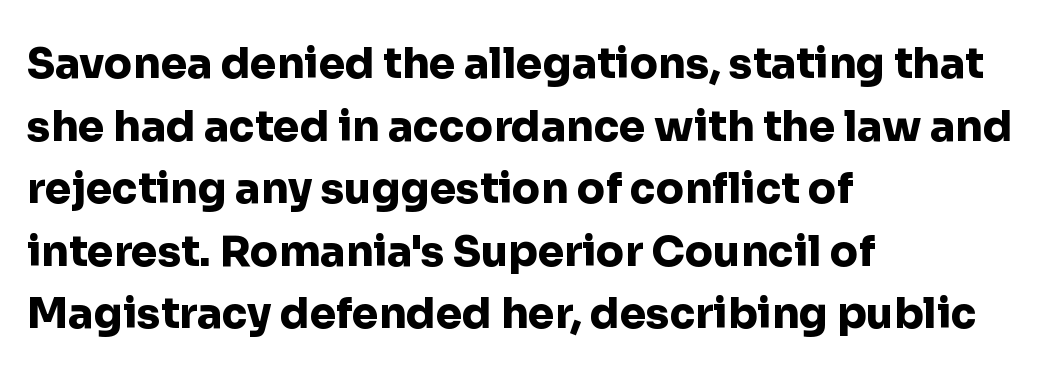
The image shows 42 px heavy sans-serif type, upright; set left-aligned, normal line spacing (1.49x), normal letter spacing, not underlined; low stroke contrast and a medium x-height.
